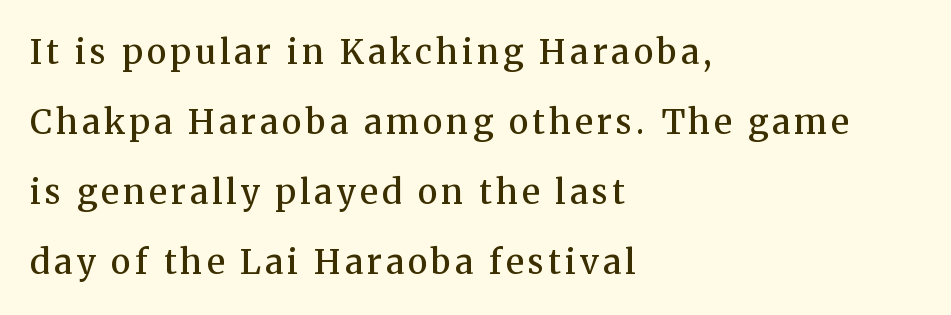
Baseline-to-baseline distance is far greater than the letter height. Every letter is mildly thick-stroked: semibold rather than bold. This sample is left-justified, so line endings fall wherever the words run out. Look at the bottom of the vertical strokes: they flare into serifs here. Decoration check: the copy has no underline. Rendered with straight, roman letterforms.
